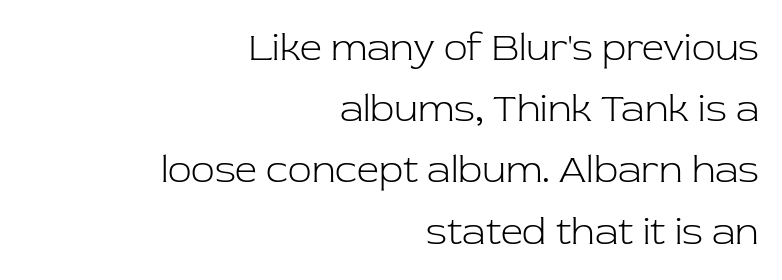
The image shows 39 px light serif type, upright; set right-aligned, normal line spacing (1.57x), normal letter spacing, not underlined; low stroke contrast and a medium x-height.
